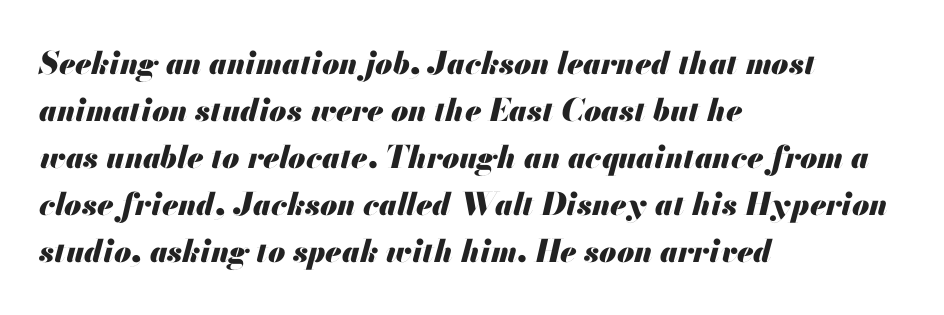
The image shows 31 px heavy type, italic (leaning right); set left-aligned, normal line spacing (1.52x), normal letter spacing, not underlined; medium stroke contrast and a small x-height.
